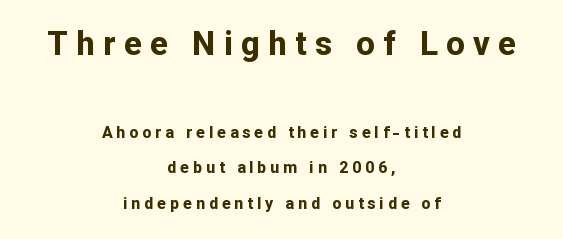
Horizontally, the lines are justified to the midpoint only. Does the type have serifs? No, each stem ends abruptly. Two sizes are in play, and the larger belongs to the first block. The face used here is proportionally spaced, like ordinary book or web type. Nope, not italic — everything's standing straight.
